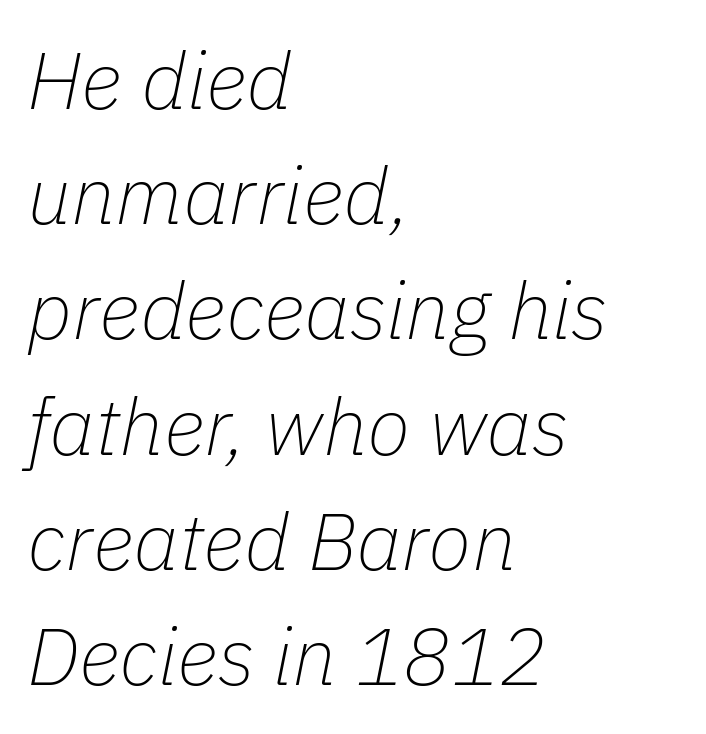
Check the space under the baseline: it is left empty. Honestly, the row spacing looks completely unremarkable. The setting favours the left margin, as ordinary paragraphs usually do. Looks like regular typesetting: each glyph gets only the width it needs. The specimen reads as italic at a glance. The cut favours lightness, reaching ordinary text weight at its darkest.
